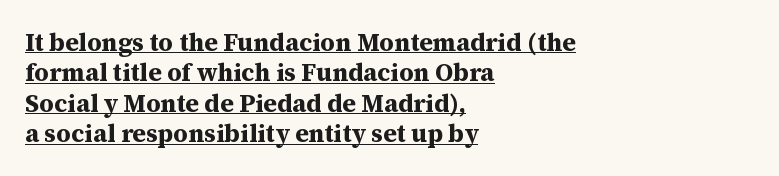
The image shows 25 px bold type, upright; set left-aligned, line spacing 1.22x, normal letter spacing, underlined.
